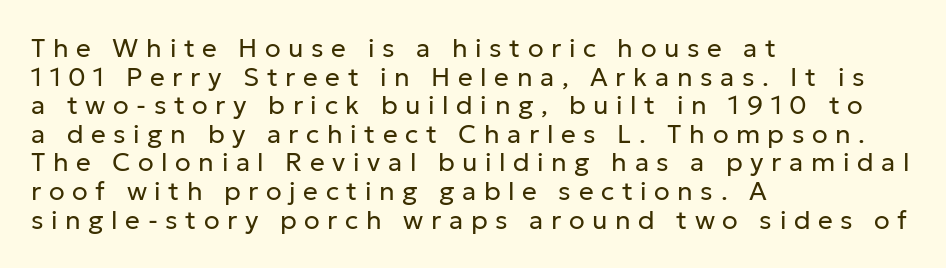
Q: Is the text bold? A: No.
Q: Is the text italic (slanted)? A: No, it is upright.
Q: Is the text underlined? A: No.
Q: How is the paragraph aligned? A: Left-aligned.
Q: Is the spacing between letters normal or unusually wide? A: Unusually wide.
Q: Is the spacing between lines tight, normal or loose? A: Tight.
